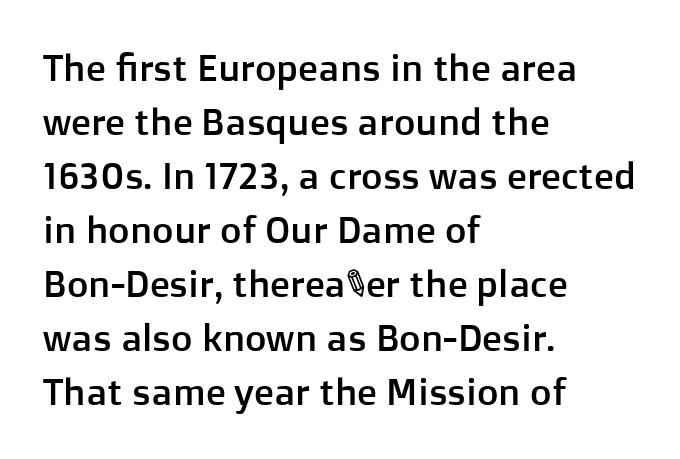
{"serif": "no", "italic": "no", "width": "normal", "stroke_contrast": "low", "x_height": "medium", "monospaced": "no", "underline": "no", "align": "left", "line_spacing": "normal", "line_spacing_ratio": 1.46, "letter_spacing": "normal", "letter_spacing_em": 0.0, "glyph_px": 37}
